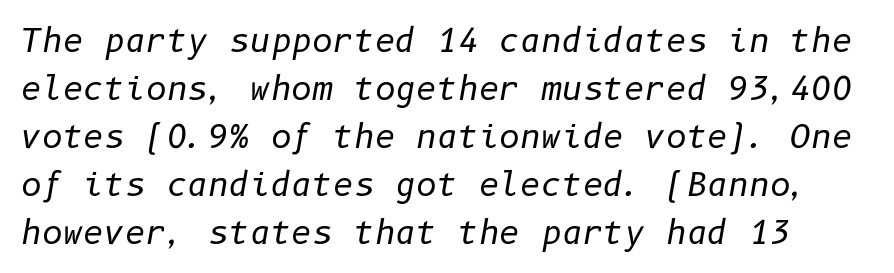
{"italic": "yes", "lean": "right", "slant_degrees": 10, "bold": "no", "weight": "regular", "width": "normal", "stroke_contrast": "low", "x_height": "medium", "underline": "no", "line_spacing": "normal", "line_spacing_ratio": 1.5, "letter_spacing": "normal", "letter_spacing_em": 0.0, "glyph_px": 32}
